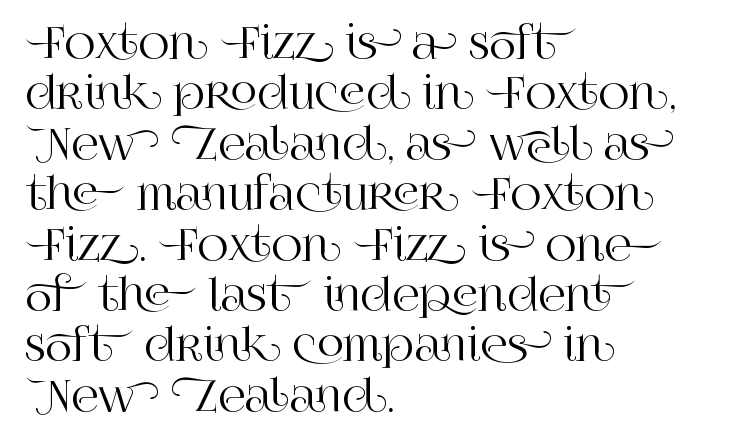
{"serif": "yes", "italic": "no", "width": "normal", "stroke_contrast": "high", "x_height": "large", "monospaced": "no", "underline": "no", "align": "left", "line_spacing_ratio": 1.2, "letter_spacing": "normal", "letter_spacing_em": 0.0, "glyph_px": 42}
